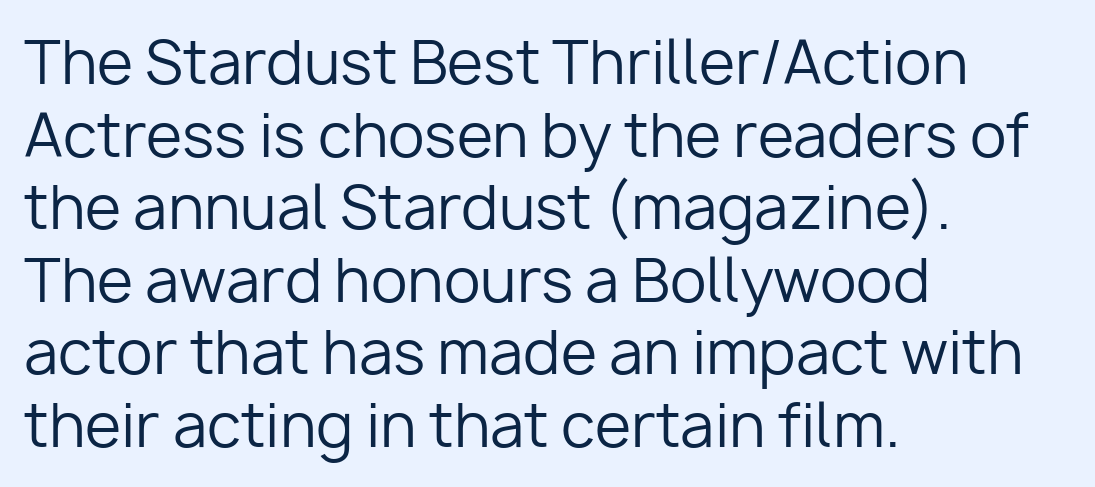
Q: Is the text bold? A: No.
Q: Is the text italic (slanted)? A: No, it is upright.
Q: Is the typeface a serif or a sans-serif typeface? A: Sans-serif.
Q: Is the text underlined? A: No.
Q: How is the paragraph aligned? A: Left-aligned.
Q: Is the spacing between letters normal or unusually wide? A: Normal.
Q: Width (condensed, normal, or wide)? A: Normal.
Q: Stroke contrast? A: Low.
Q: x-height? A: Medium.
Q: Monospaced? A: No.
